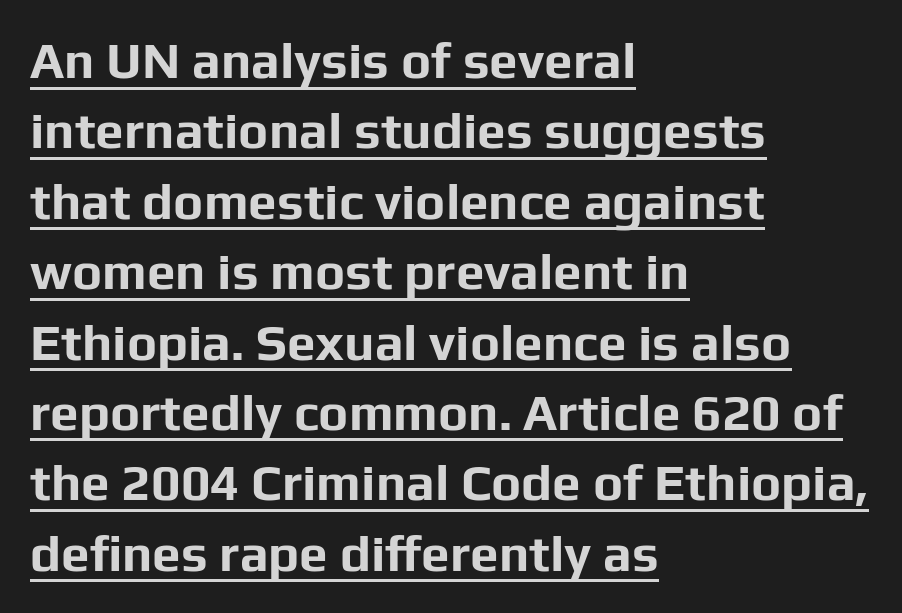
Each line of the rendering has a horizontal stroke beneath the glyphs. A classic flush-left, rag-right setting is used for this passage. Quick note: not italic, upright. The font is running at its bold setting. Note the varied advance widths — an 'i' is clearly narrower than an 'm'.
